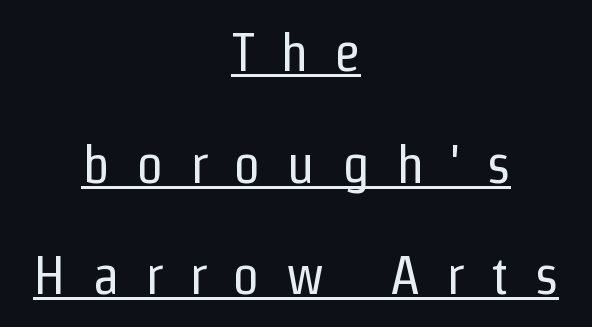
{"serif": "no", "italic": "no", "bold": "no", "weight": "regular", "width": "condensed", "stroke_contrast": "low", "x_height": "medium", "monospaced": "no", "underline": "yes", "align": "center", "line_spacing": "loose", "line_spacing_ratio": 2.03, "letter_spacing": "wide", "letter_spacing_em": 0.47, "glyph_px": 55}
